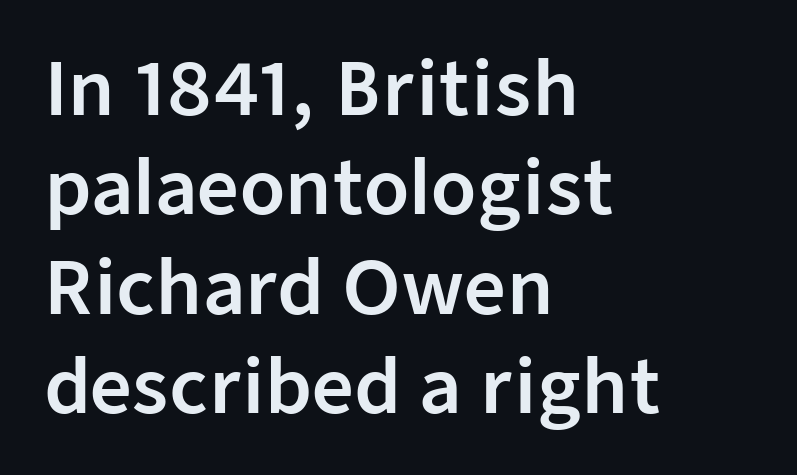
The image shows 73 px sans-serif type, upright; set left-aligned, normal line spacing (1.36x), normal letter spacing, not underlined; low stroke contrast and a medium x-height.
